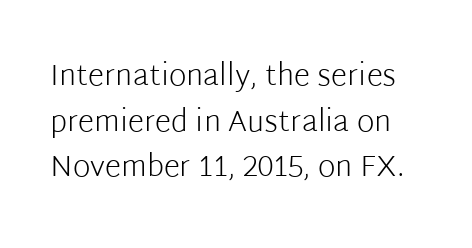
The image shows 30 px light sans-serif type, upright; set normal line spacing (1.52x), normal letter spacing, not underlined; low stroke contrast and a medium x-height.
